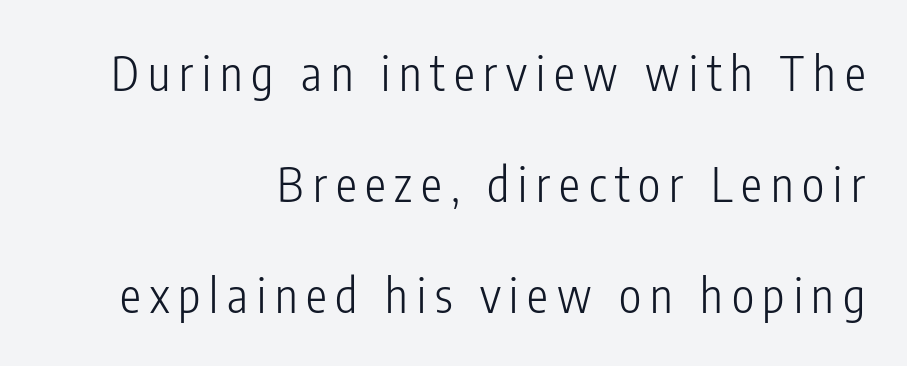
Q: Is the text bold? A: No.
Q: Is the text italic (slanted)? A: No, it is upright.
Q: Is the typeface a serif or a sans-serif typeface? A: Sans-serif.
Q: Is the text underlined? A: No.
Q: How is the paragraph aligned? A: Right-aligned.
Q: Is the spacing between lines tight, normal or loose? A: Loose.
Q: Width (condensed, normal, or wide)? A: Condensed.
Q: Stroke contrast? A: Low.
Q: x-height? A: Medium.
Q: Monospaced? A: No.
